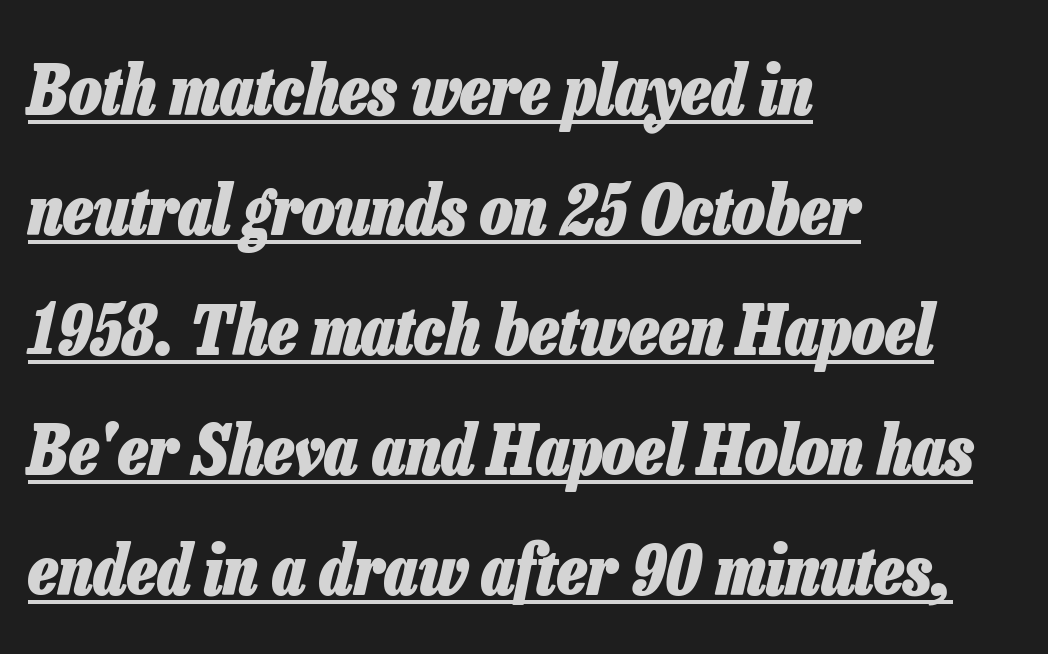
The image shows 69 px heavy, condensed type, italic (leaning right); set left-aligned, line spacing 1.74x, normal letter spacing, underlined; low stroke contrast and a medium x-height.
